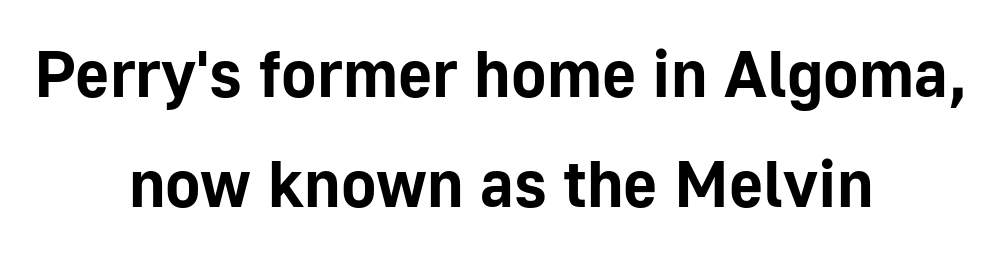
The image shows 66 px bold sans-serif type, upright; set centered, normal line spacing (1.67x), normal letter spacing, not underlined; low stroke contrast and a medium x-height.
